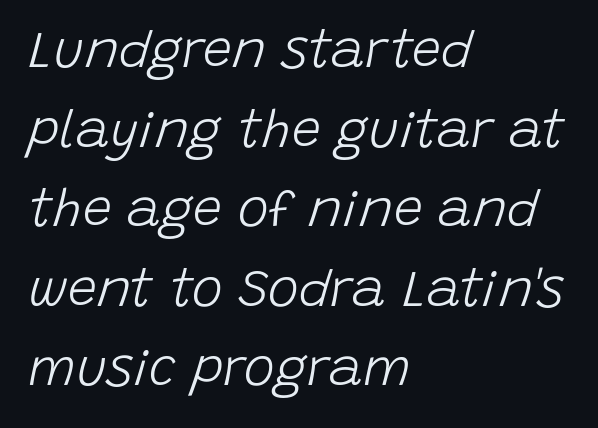
{"italic": "yes", "lean": "right", "slant_degrees": 15, "bold": "no", "weight": "light", "width": "normal", "stroke_contrast": "low", "x_height": "large", "monospaced": "no", "underline": "no", "align": "left", "line_spacing": "normal", "line_spacing_ratio": 1.53, "letter_spacing": "normal", "letter_spacing_em": 0.0, "glyph_px": 52}
